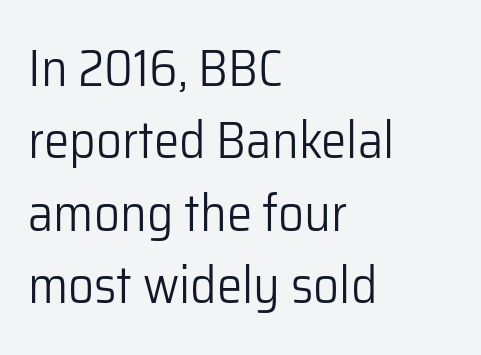
The image shows 51 px light sans-serif type, upright; set left-aligned, normal line spacing (1.42x), normal letter spacing, not underlined; low stroke contrast and a medium x-height.
